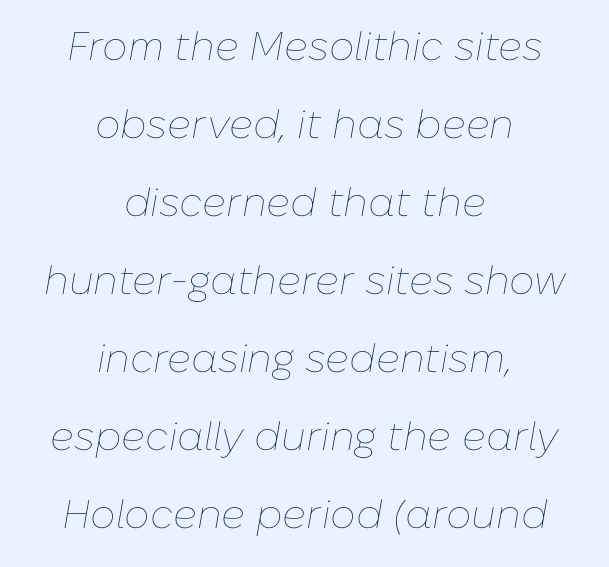
{"italic": "yes", "lean": "right", "slant_degrees": 10, "bold": "no", "weight": "thin", "width": "normal", "stroke_contrast": "low", "x_height": "medium", "monospaced": "no", "underline": "no", "align": "center", "line_spacing": "loose", "line_spacing_ratio": 1.95, "letter_spacing": "normal", "letter_spacing_em": 0.0, "glyph_px": 40}
